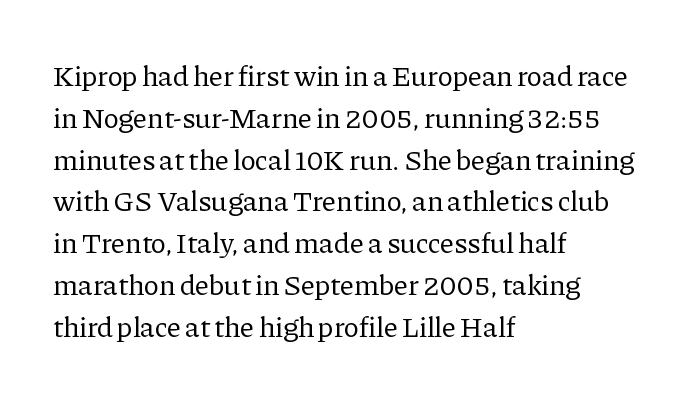
Q: Is the text bold? A: No.
Q: Is the text italic (slanted)? A: No, it is upright.
Q: Is the typeface a serif or a sans-serif typeface? A: Serif.
Q: Is the text underlined? A: No.
Q: How is the paragraph aligned? A: Left-aligned.
Q: Is the spacing between letters normal or unusually wide? A: Normal.
Q: Is the spacing between lines tight, normal or loose? A: Normal.
Q: Width (condensed, normal, or wide)? A: Normal.
Q: Stroke contrast? A: Low.
Q: x-height? A: Medium.
Q: Monospaced? A: No.
